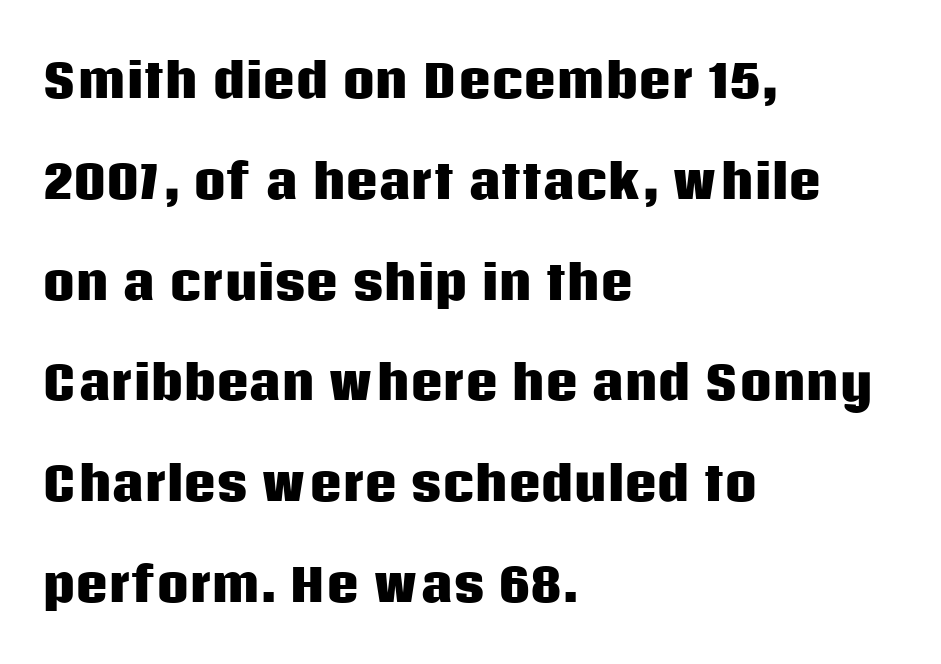
{"serif": "no", "italic": "no", "bold": "yes", "weight": "heavy", "width": "normal", "stroke_contrast": "low", "x_height": "large", "monospaced": "no", "underline": "no", "align": "left", "line_spacing": "loose", "line_spacing_ratio": 2.24, "letter_spacing": "normal", "letter_spacing_em": 0.0, "glyph_px": 45}
